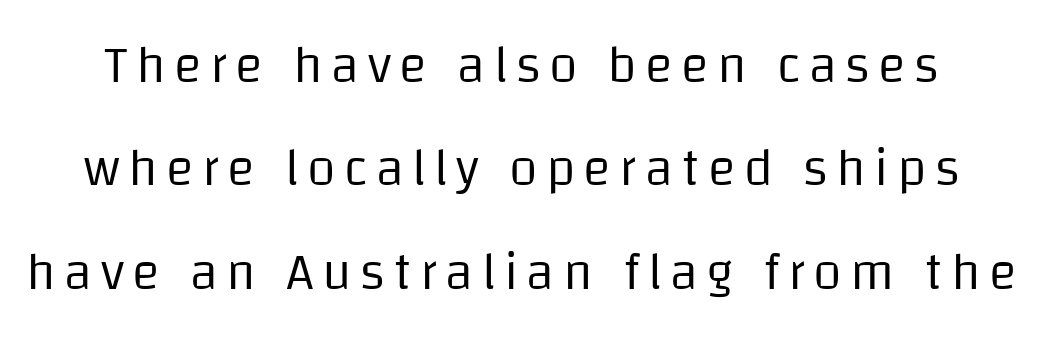
Q: Is the text bold? A: No.
Q: Is the text italic (slanted)? A: No, it is upright.
Q: Is the typeface a serif or a sans-serif typeface? A: Sans-serif.
Q: Is the text underlined? A: No.
Q: Is the spacing between lines tight, normal or loose? A: Loose.
Q: Width (condensed, normal, or wide)? A: Normal.
Q: Stroke contrast? A: Low.
Q: x-height? A: Large.
Q: Monospaced? A: No.
